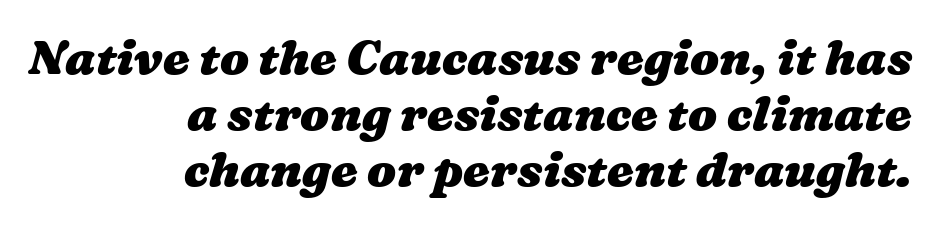
The image shows 48 px heavy, wide type; set right-aligned, line spacing 1.17x, normal letter spacing, not underlined; medium stroke contrast and a medium x-height.
